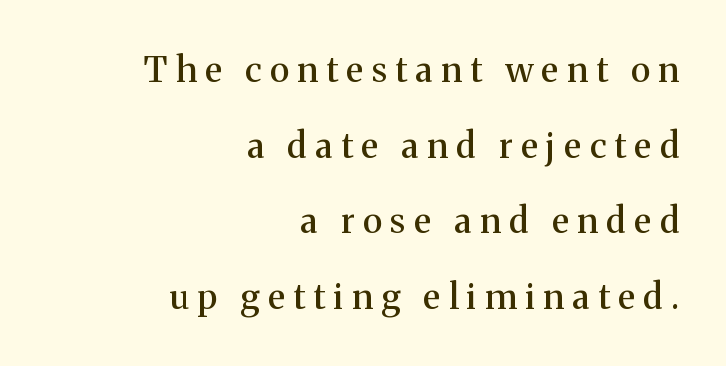
Q: Is the text italic (slanted)? A: No, it is upright.
Q: Is the typeface a serif or a sans-serif typeface? A: Serif.
Q: Is the text underlined? A: No.
Q: How is the paragraph aligned? A: Right-aligned.
Q: Is the spacing between letters normal or unusually wide? A: Unusually wide.
Q: Is the spacing between lines tight, normal or loose? A: Loose.
Q: Width (condensed, normal, or wide)? A: Normal.
Q: Stroke contrast? A: Medium.
Q: x-height? A: Medium.
Q: Monospaced? A: No.
